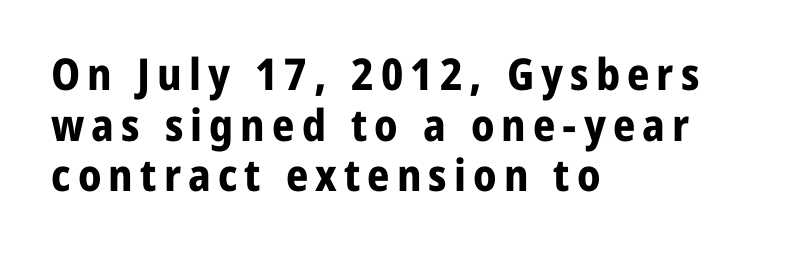
Q: Is the text bold? A: Yes.
Q: Is the text italic (slanted)? A: No, it is upright.
Q: Is the typeface a serif or a sans-serif typeface? A: Sans-serif.
Q: Is the text underlined? A: No.
Q: How is the paragraph aligned? A: Left-aligned.
Q: Is the spacing between lines tight, normal or loose? A: Tight.
Q: Width (condensed, normal, or wide)? A: Normal.
Q: Stroke contrast? A: Low.
Q: x-height? A: Medium.
Q: Monospaced? A: No.
